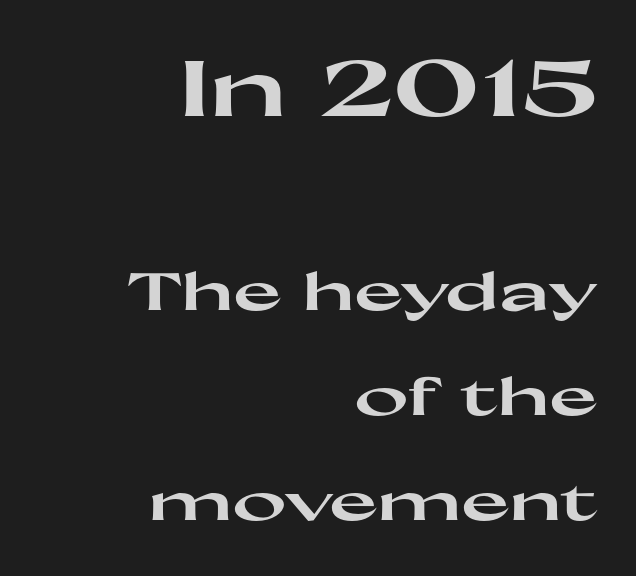
Q: Is the text bold? A: Yes.
Q: Is the text italic (slanted)? A: No, it is upright.
Q: Is the typeface a serif or a sans-serif typeface? A: Sans-serif.
Q: Is the text underlined? A: No.
Q: How is the paragraph aligned? A: Right-aligned.
Q: Is the spacing between letters normal or unusually wide? A: Normal.
Q: Is the spacing between lines tight, normal or loose? A: Loose.
Q: Which block of text is set in a larger size, the first (top) or the second (bottom)? A: The first (top) one.
Q: Width (condensed, normal, or wide)? A: Wide.
Q: Stroke contrast? A: High.
Q: x-height? A: Medium.
Q: Monospaced? A: No.
